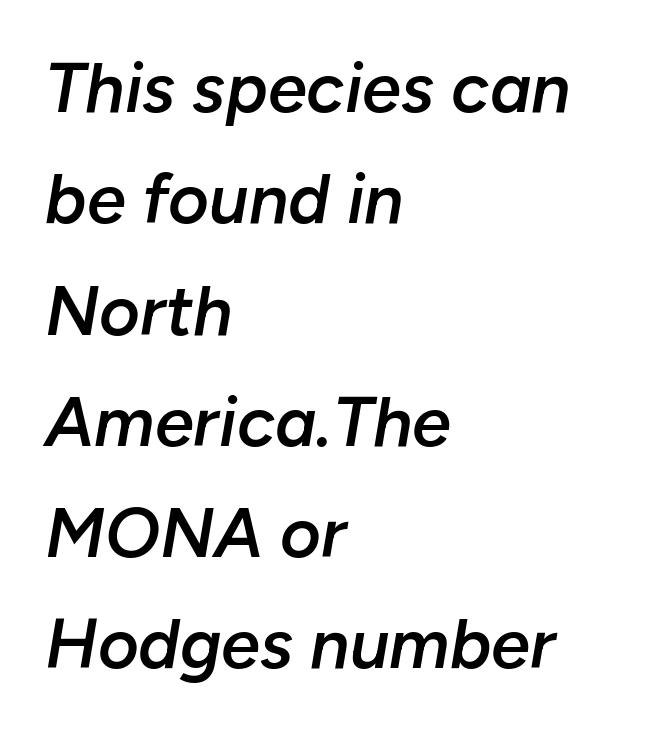
{"italic": "yes", "lean": "right", "slant_degrees": 10, "bold": "semi", "weight": "semibold", "width": "normal", "stroke_contrast": "low", "x_height": "medium", "monospaced": "no", "underline": "no", "align": "left", "line_spacing": "normal", "line_spacing_ratio": 1.59, "letter_spacing": "normal", "letter_spacing_em": 0.0, "glyph_px": 70}
